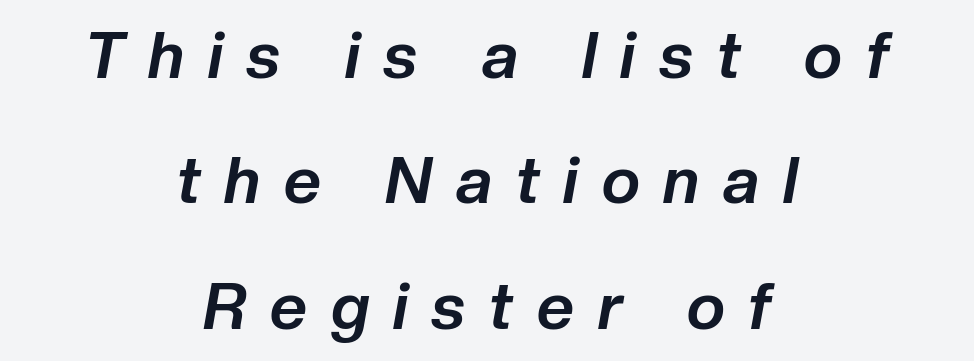
The image shows 65 px bold type, italic (leaning right); set centered, loose line spacing (1.93x), unusually wide letter spacing (+0.37 em), not underlined; low stroke contrast and a medium x-height.
